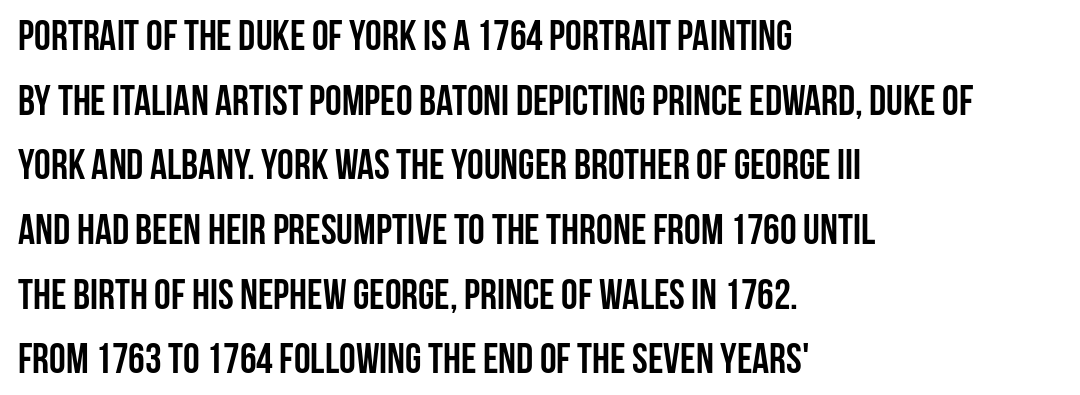
The passage shown stacks its lines at a standard gap. The line texture is even and compact thanks to regular tracking. Alignment: flush left. Plain, unruled lines of type. The rendering uses natural spacing where letterforms have individual widths. The rendering uses a bold face; every stroke is thick and dark.
